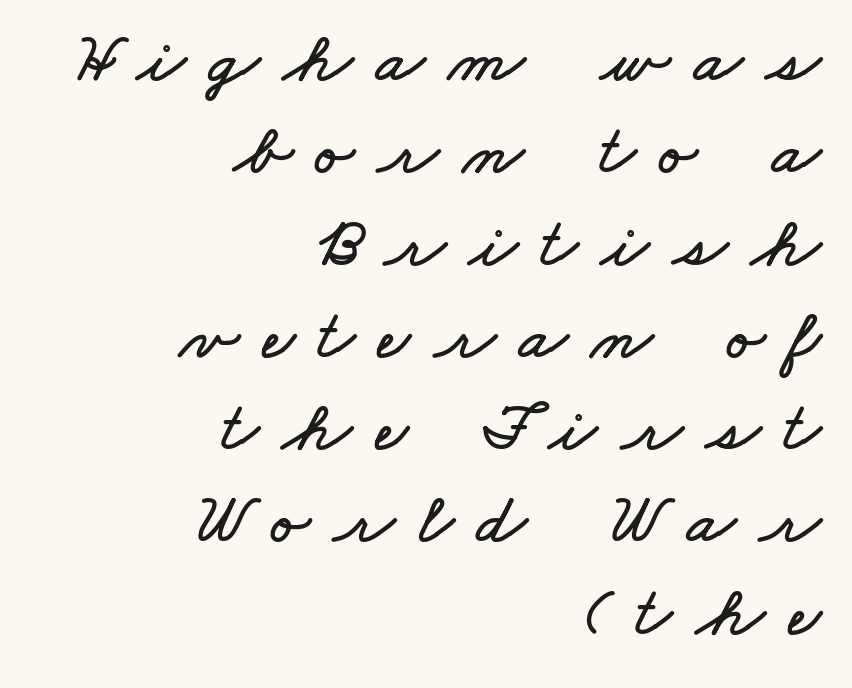
{"width": "wide", "stroke_contrast": "low", "x_height": "small", "monospaced": "no", "underline": "no", "align": "right", "line_spacing": "normal", "line_spacing_ratio": 1.3, "letter_spacing": "wide", "letter_spacing_em": 0.33, "glyph_px": 71}
